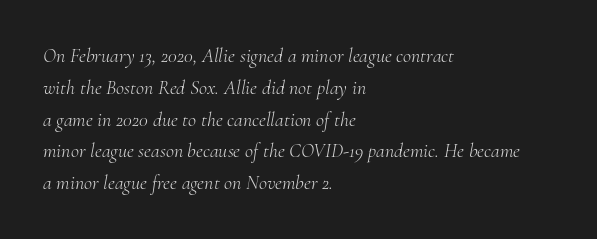
Is the block centered? No — it sits flush against the left margin. Compared with typical paragraphs, the rows here are spaced about the same. Emphasis-style slanted type is in use. Descenders are the only things crossing below the line. Caption: face not bold, strokes unweighted.
